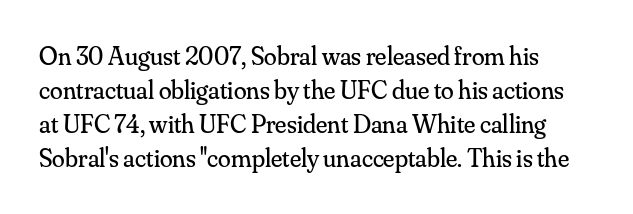
The baseline area is clear. Each new line begins a customary step beneath the previous one. These lines were composed using upright roman letters. Weight: not bold — regular or lighter.
